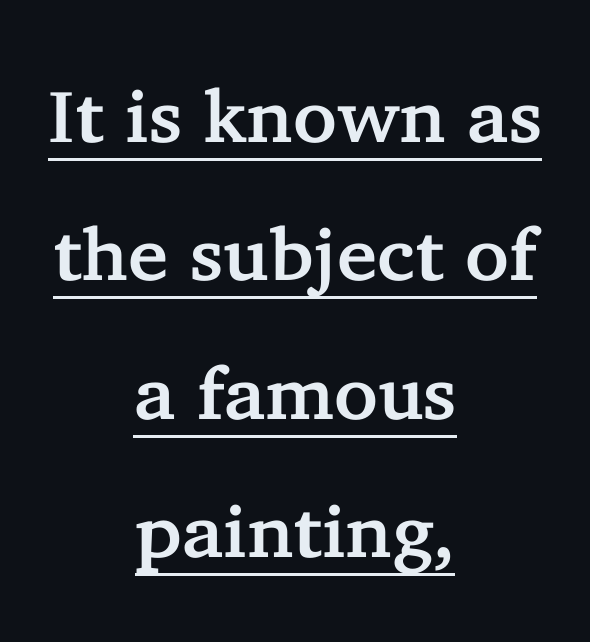
{"serif": "yes", "italic": "no", "width": "normal", "stroke_contrast": "low", "x_height": "medium", "monospaced": "no", "underline": "yes", "align": "center", "line_spacing_ratio": 1.87, "letter_spacing": "normal", "letter_spacing_em": 0.0, "glyph_px": 74}
